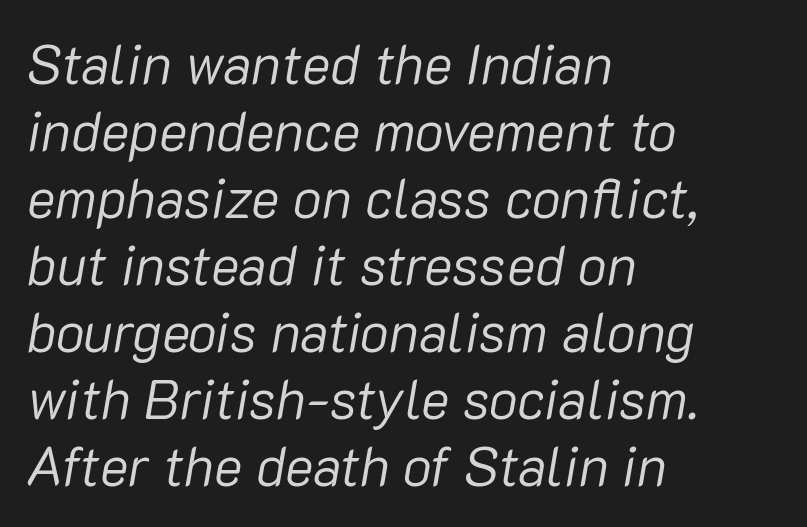
Decoration check: the copy has no underline. Italic? Definitely — the glyphs are oblique. This is not heavy type; no bold has been used. This sample has the flowing, uneven cadence of proportional lettering.
